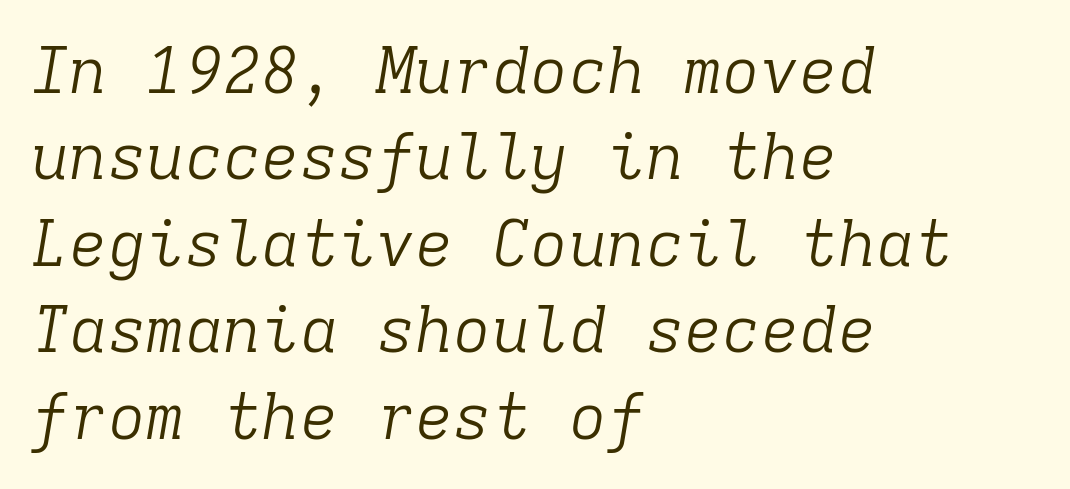
{"serif": "yes", "italic": "yes", "lean": "right", "slant_degrees": 9, "bold": "no", "weight": "light", "width": "normal", "stroke_contrast": "low", "x_height": "medium", "monospaced": "yes", "underline": "no", "align": "left", "line_spacing": "normal", "line_spacing_ratio": 1.35, "letter_spacing": "normal", "letter_spacing_em": 0.0, "glyph_px": 64}
